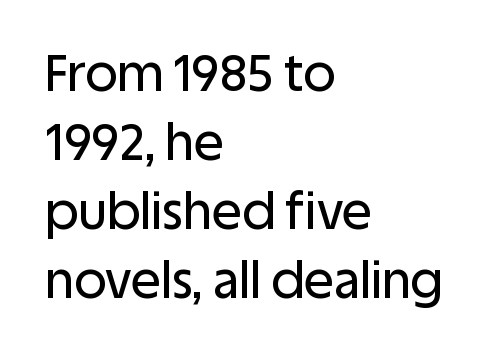
The typography opts for an upright posture over an oblique one. These lines keep a tight, regular rhythm from letter to letter. Character widths vary here, with narrow letters taking less room than wide ones. Nope, no serifs anywhere on these letters. Students, observe: this is what conventionally led text looks like. These lines are set flush left with a ragged right edge.
